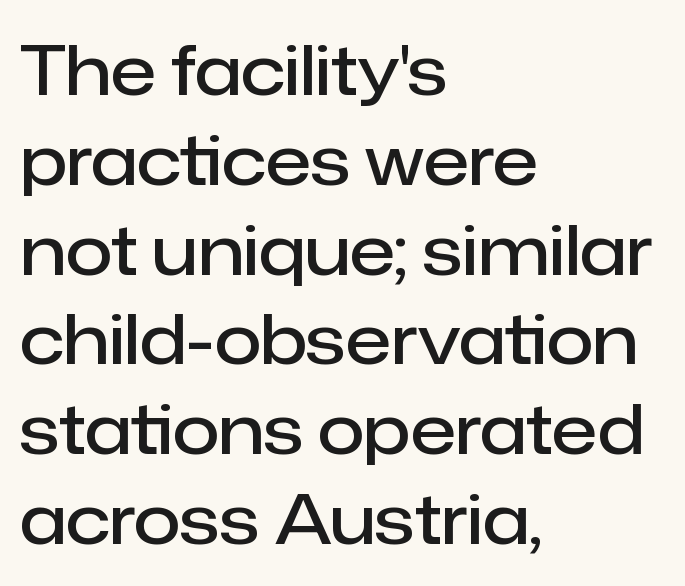
Typographic density is moderately raised because the face is semibold. The vertical gap from one line to the next is medium. A roman cut, with each character standing at attention. The face used here is proportionally spaced, like ordinary book or web type. I'd call this a sans setting — the letters go barefoot. This sample uses plain, unmodified letter spacing.
